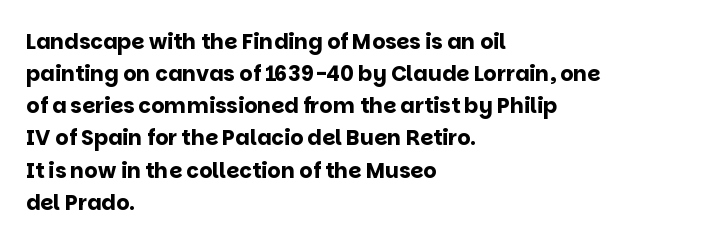
{"italic": "no", "bold": "yes", "underline": "no", "align": "left", "line_spacing": "normal", "line_spacing_ratio": 1.53, "letter_spacing": "normal", "letter_spacing_em": 0.0, "glyph_px": 21}
